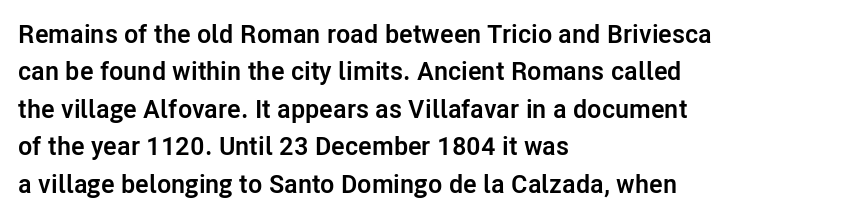
The image shows 26 px bold type, upright; set left-aligned, normal line spacing (1.44x), normal letter spacing, not underlined.
